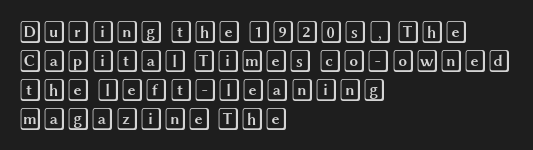
It's the straight-up-and-down kind of type. The horizontal fit of the characters is conventional and even. These lines are set flush left with a ragged right edge. Glance below the letters and you will spot only blank space.
